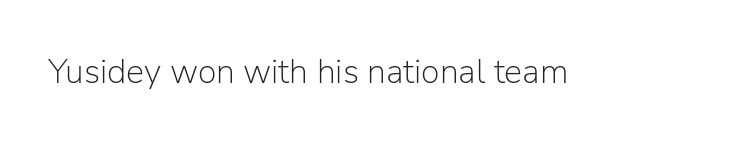
The image shows 34 px light sans-serif type, upright; set normal letter spacing, not underlined; low stroke contrast and a medium x-height.
